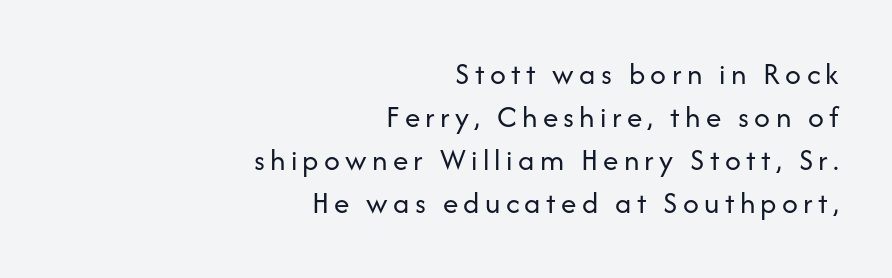
{"serif": "no", "italic": "no", "bold": "no", "weight": "regular", "width": "normal", "stroke_contrast": "low", "x_height": "medium", "monospaced": "no", "underline": "no", "align": "right", "line_spacing": "normal", "line_spacing_ratio": 1.39, "glyph_px": 31}
